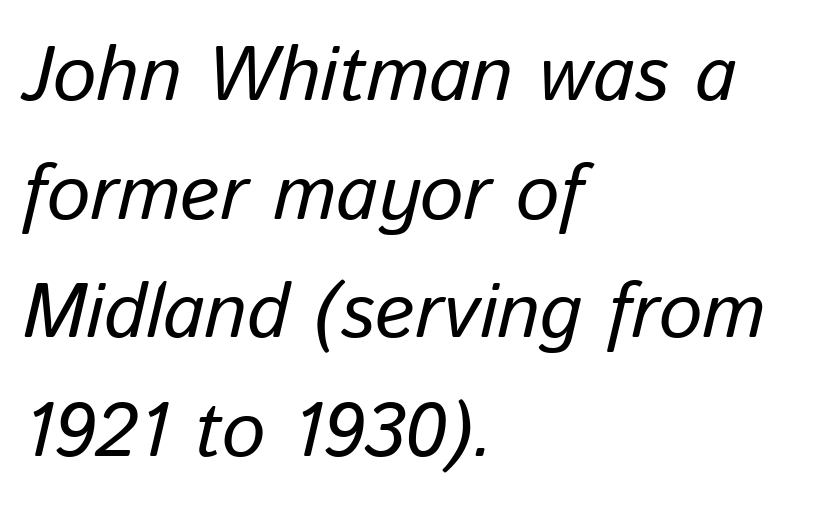
{"italic": "yes", "lean": "right", "slant_degrees": 13, "bold": "no", "weight": "regular", "width": "normal", "stroke_contrast": "low", "x_height": "medium", "monospaced": "no", "underline": "no", "align": "left", "line_spacing": "normal", "line_spacing_ratio": 1.54, "letter_spacing": "normal", "letter_spacing_em": 0.0, "glyph_px": 77}
